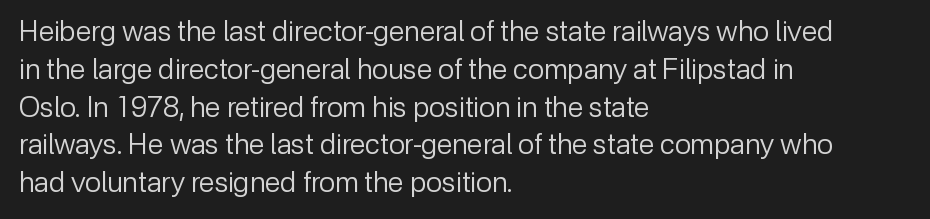
The image shows 28 px regular-weight sans-serif type, upright; set left-aligned, normal line spacing (1.35x), normal letter spacing, not underlined; low stroke contrast and a medium x-height.
